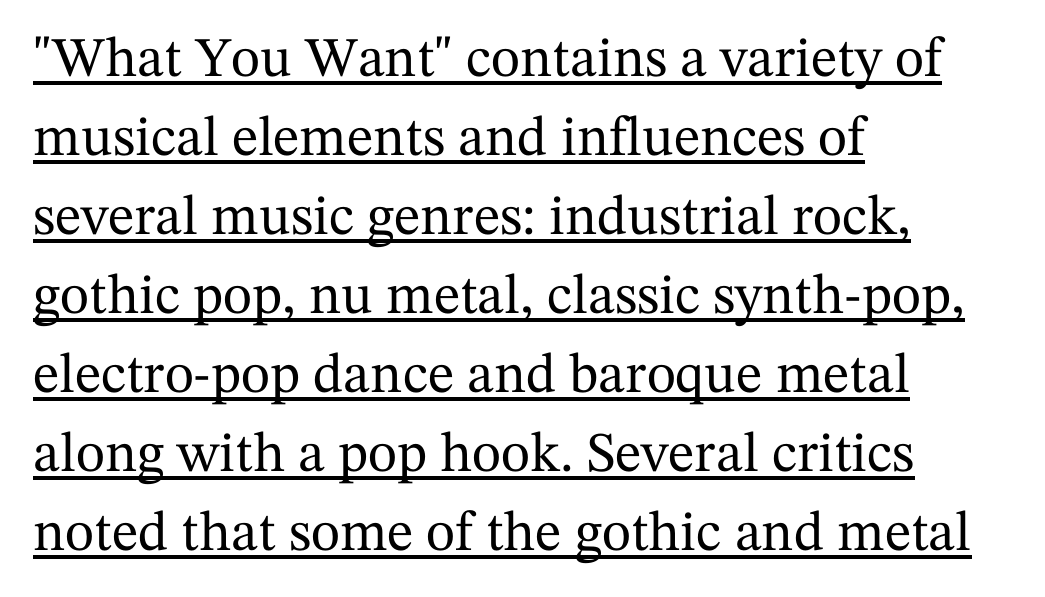
The image shows 56 px serif type, upright; set left-aligned, normal line spacing (1.41x), normal letter spacing, underlined; medium stroke contrast and a medium x-height.
